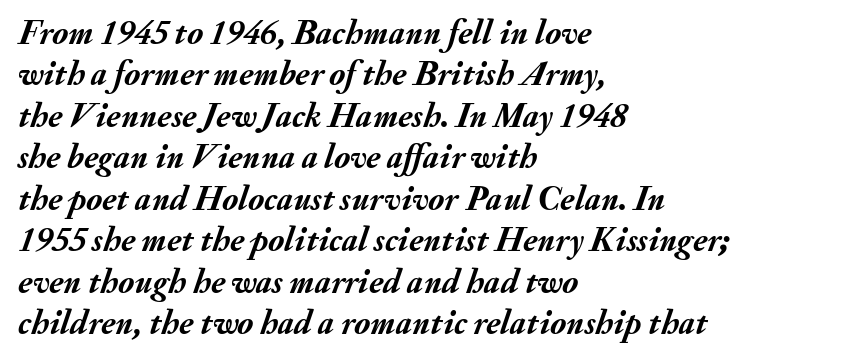
Caption: multi-line text, flush left, ragged right. Varying glyph widths throughout — classic text-font behaviour. This sample uses plain, unmodified letter spacing. Heavy, bold letterforms. Yep, that's italic — everything's leaning.
